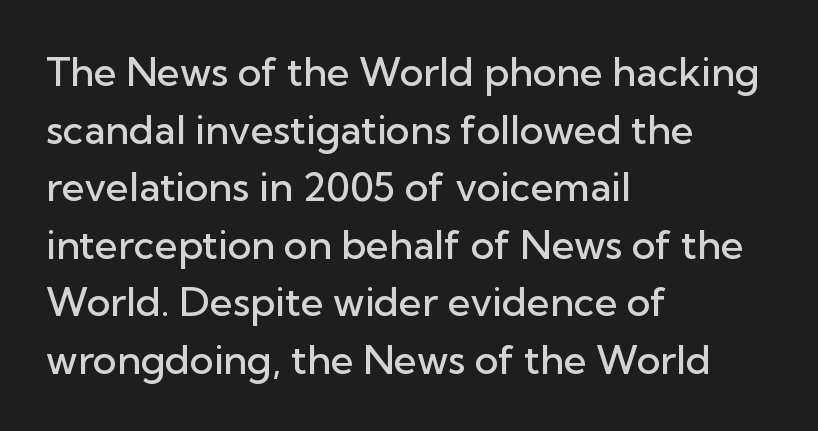
The image shows 40 px semibold sans-serif type, upright; set left-aligned, normal line spacing (1.44x), normal letter spacing, not underlined; low stroke contrast and a medium x-height.
